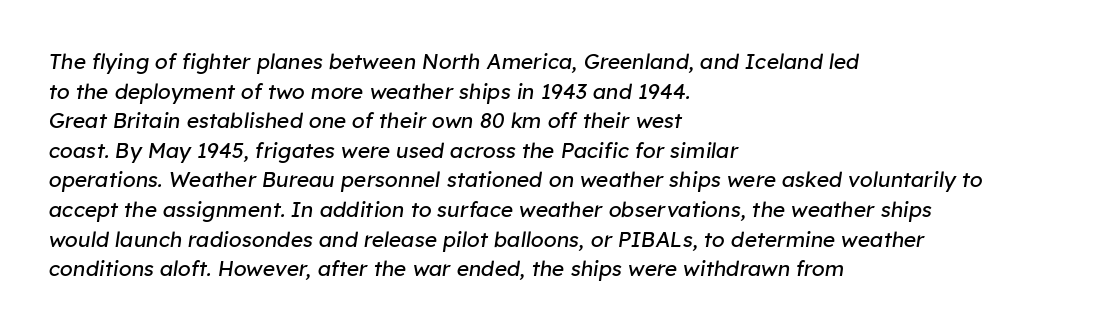
Q: Is the text bold? A: No.
Q: Is the text italic (slanted)? A: Yes, it leans right by about 8 degrees.
Q: Is the text underlined? A: No.
Q: How is the paragraph aligned? A: Left-aligned.
Q: Is the spacing between letters normal or unusually wide? A: Normal.
Q: Is the spacing between lines tight, normal or loose? A: Normal.
